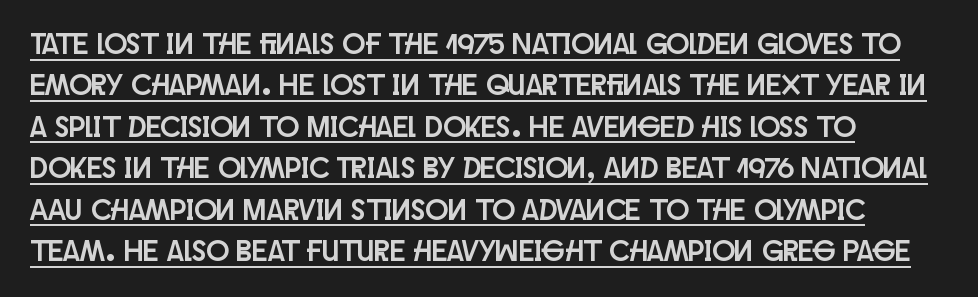
Q: Is the text italic (slanted)? A: No, it is upright.
Q: Is the typeface a serif or a sans-serif typeface? A: Sans-serif.
Q: Is the text underlined? A: Yes.
Q: How is the paragraph aligned? A: Left-aligned.
Q: Is the spacing between letters normal or unusually wide? A: Normal.
Q: Is the spacing between lines tight, normal or loose? A: Normal.
Q: Width (condensed, normal, or wide)? A: Condensed.
Q: Stroke contrast? A: Low.
Q: x-height? A: Large.
Q: Monospaced? A: No.
